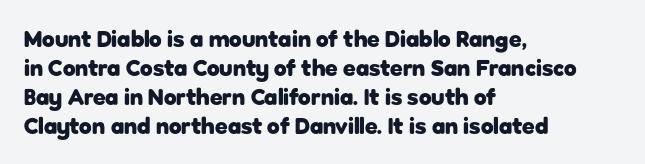
The typography opts for an upright posture over an oblique one. What weight is shown? A full bold with thick strokes. How would I describe the line gaps? Plain and ordinary. Each line starts at the same left margin while the right side varies.
